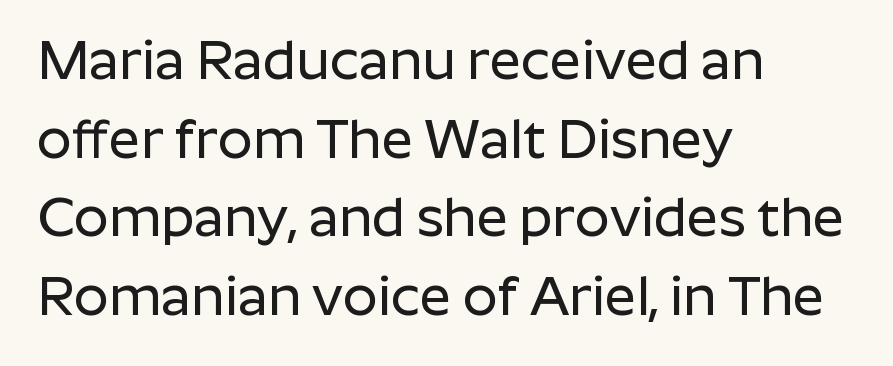
{"serif": "no", "italic": "no", "width": "normal", "stroke_contrast": "low", "x_height": "medium", "monospaced": "no", "underline": "no", "align": "left", "line_spacing": "normal", "line_spacing_ratio": 1.43, "letter_spacing": "normal", "letter_spacing_em": 0.0, "glyph_px": 55}
